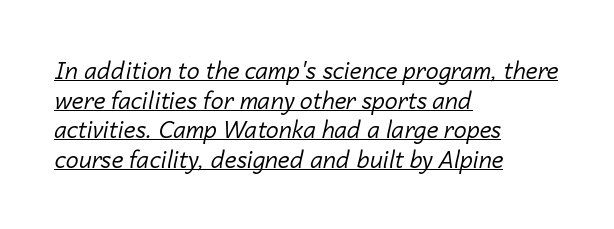
The image shows 23 px text type, italic (leaning right); set left-aligned, normal line spacing (1.29x), normal letter spacing, underlined.
